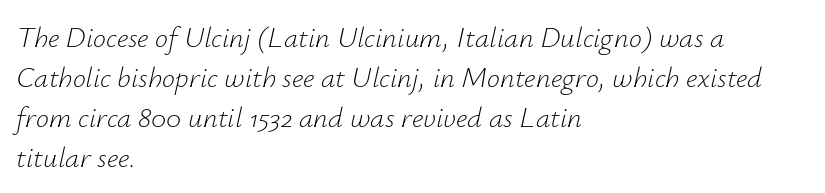
{"italic": "yes", "lean": "right", "slant_degrees": 12, "bold": "no", "weight": "light", "width": "normal", "stroke_contrast": "low", "x_height": "small", "monospaced": "no", "underline": "no", "align": "left", "line_spacing": "normal", "line_spacing_ratio": 1.38, "letter_spacing": "normal", "letter_spacing_em": 0.0, "glyph_px": 29}
